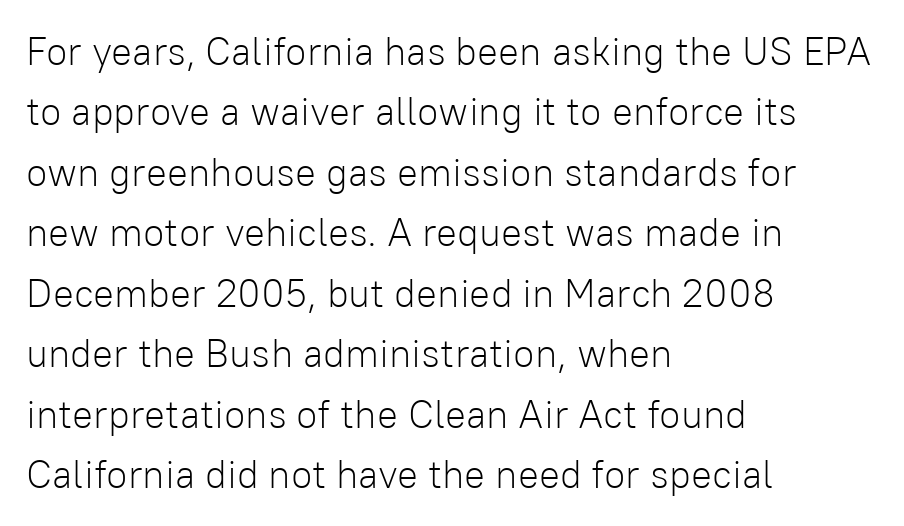
The image shows 39 px light sans-serif type, upright; set left-aligned, normal line spacing (1.55x), normal letter spacing, not underlined; low stroke contrast and a medium x-height.
